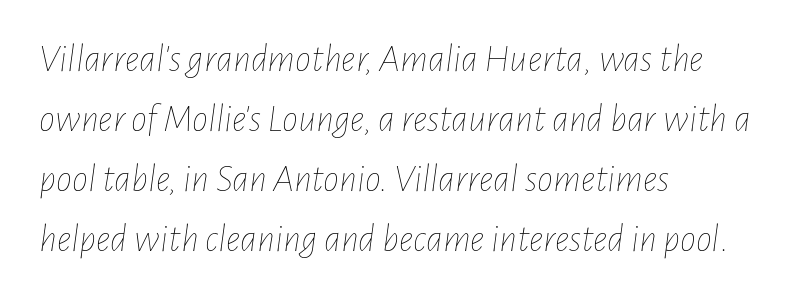
You could call the tracking neutral — neither tight nor loose. The lines in this sample share a left origin and differ only in where they stop. The font is comparable to plain body text, perhaps lighter. Spacing verdict: proportional, widths tailored to each character.
